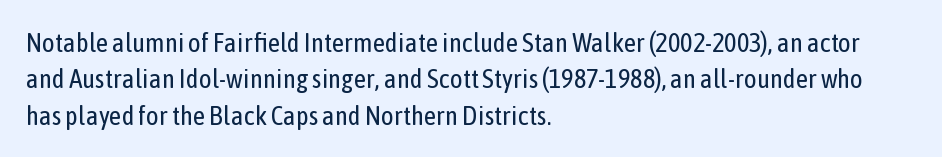
Upright lettering throughout. Reading down the column, the eye jumps a familiar distance to each next line. The typesetting does not lean heavy: it is not bold. Horizontal alignment here is leftward, the default for most running prose. The space directly below the letters is spotless. Glyph-to-glyph distance matches everyday printed text.
